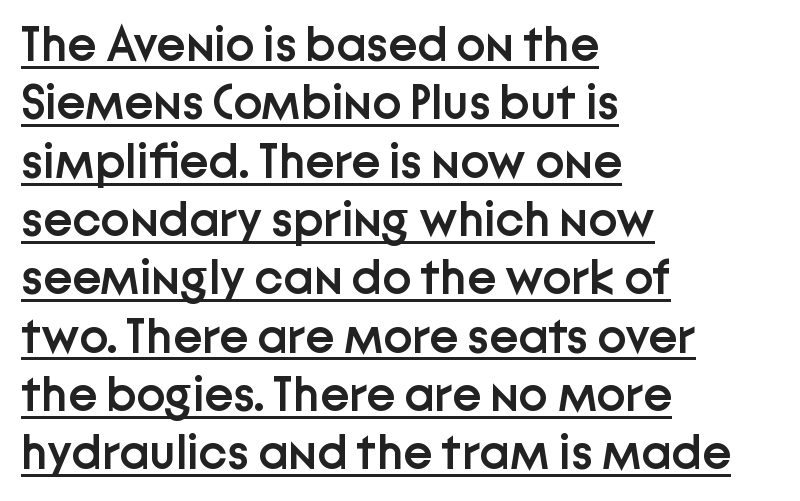
Q: Is the text bold? A: Semi-bold.
Q: Is the text italic (slanted)? A: No, it is upright.
Q: Is the typeface a serif or a sans-serif typeface? A: Sans-serif.
Q: Is the text underlined? A: Yes.
Q: How is the paragraph aligned? A: Left-aligned.
Q: Is the spacing between letters normal or unusually wide? A: Normal.
Q: Width (condensed, normal, or wide)? A: Normal.
Q: Stroke contrast? A: Low.
Q: x-height? A: Medium.
Q: Monospaced? A: No.
